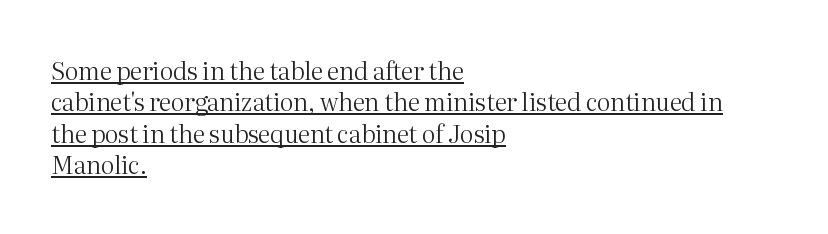
{"italic": "no", "bold": "no", "underline": "yes", "align": "left", "line_spacing": "normal", "line_spacing_ratio": 1.31, "letter_spacing": "normal", "letter_spacing_em": 0.0, "glyph_px": 24}
